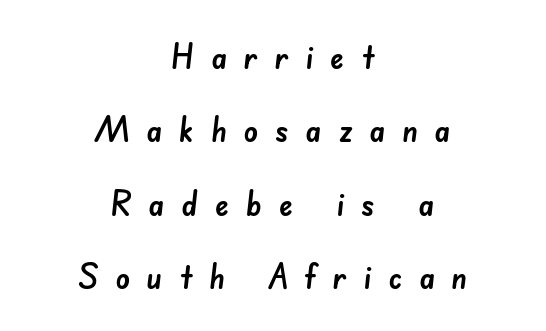
Q: Is the typeface a serif or a sans-serif typeface? A: Sans-serif.
Q: Is the text underlined? A: No.
Q: How is the paragraph aligned? A: Centered.
Q: Is the spacing between letters normal or unusually wide? A: Unusually wide.
Q: Is the spacing between lines tight, normal or loose? A: Loose.
Q: Width (condensed, normal, or wide)? A: Normal.
Q: Stroke contrast? A: Low.
Q: x-height? A: Small.
Q: Monospaced? A: No.
